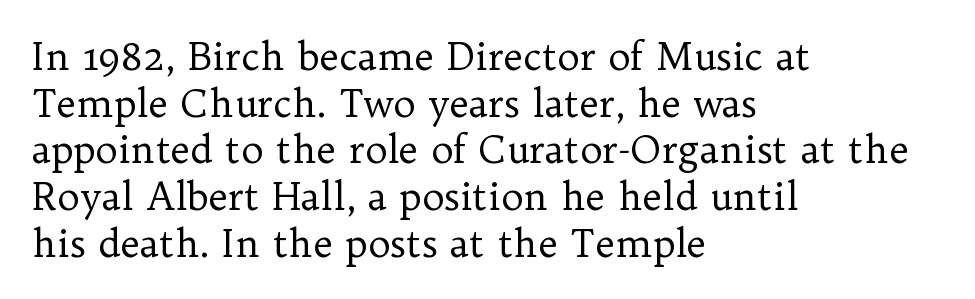
Underline: absent. Heft: none added — not bold. Type style note: has serifs. You could not count columns in this text — the font is proportionally spaced. There is no visible air inserted between adjacent glyphs.
